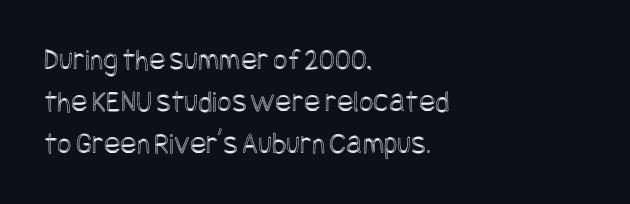
Caption: multi-line text, flush left, ragged right. The face used here is rendered with its standard letterfit. Plain, unruled lines of type. A typesetter would mark this as roman, not italic. Regular leading.
